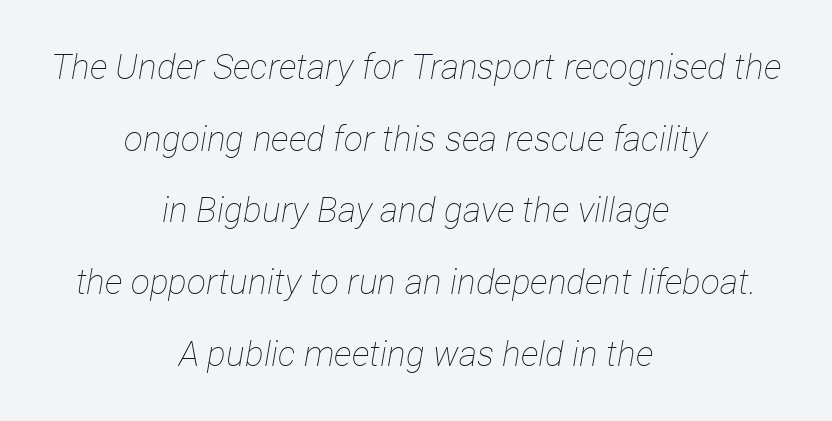
The face used here is rendered with its standard letterfit. Every row of glyphs is offset so its center matches the block's center. Slanted lettering throughout. The space beneath each line is pristine and unruled. Character widths vary here, with narrow letters taking less room than wide ones.
